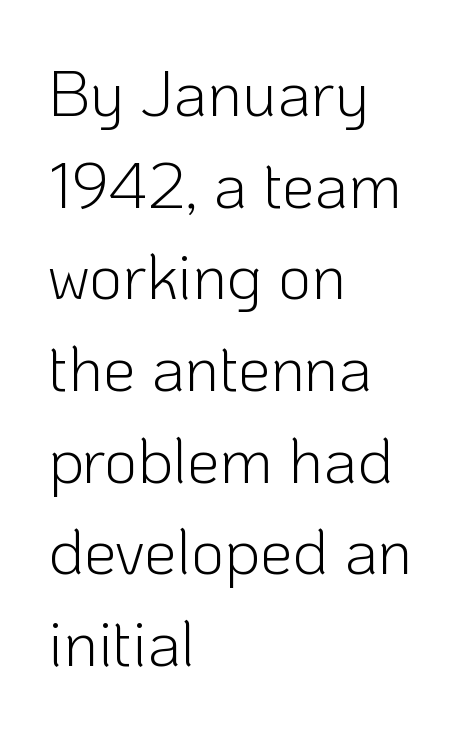
Proportional: the letters do not fall into vertical columns. The typeface has the unassuming heft of standard copy or less. Check under the words: just untouched page. These lines are set flush left with a ragged right edge.
